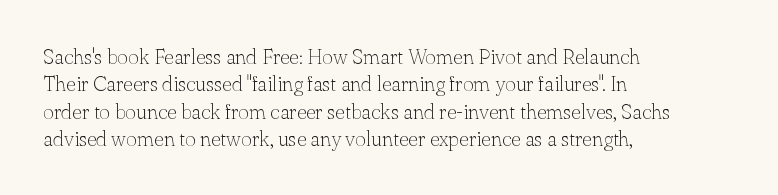
{"italic": "no", "bold": "no", "underline": "no", "align": "left", "line_spacing": "normal", "line_spacing_ratio": 1.3, "letter_spacing": "normal", "letter_spacing_em": 0.0, "glyph_px": 21}
